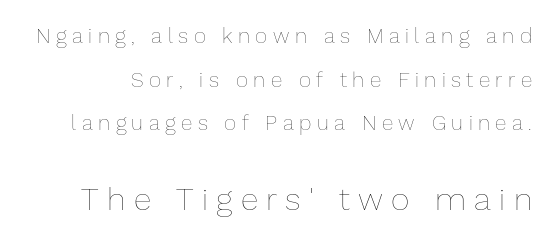
The lettering holds an erect, upright posture throughout. Looks like regular typesetting: each glyph gets only the width it needs. The tracking jumps out immediately: characters are airy and widely separated. The second block has been scaled up relative to the first.
